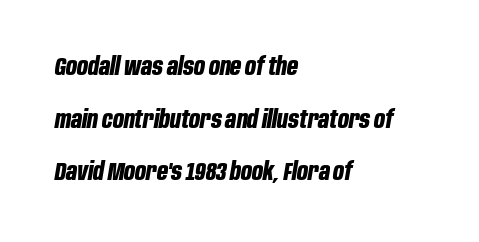
In terms of leading, this rendering errs on the spacious side. Letters rest on an invisible, unmarked baseline. What weight is shown? A full bold with thick strokes. Nobody touched the tracking dial on this one.
